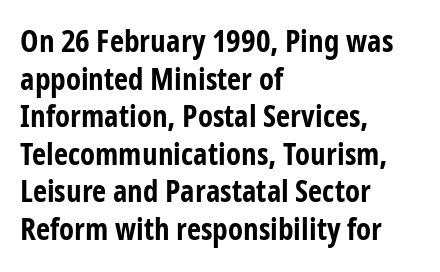
Serif or sans? Sans — the stroke terminals are bare. Chunky letters — that's bold for sure. Is this a fixed-width face? No — the glyphs have proportional, varying widths. Nobody touched the tracking dial on this one.
